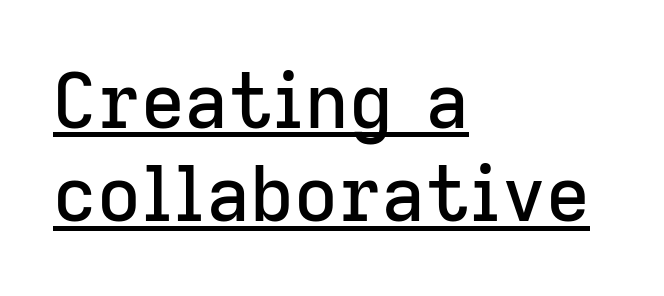
{"serif": "no", "italic": "no", "width": "normal", "stroke_contrast": "low", "x_height": "medium", "monospaced": "no", "underline": "yes", "align": "left", "line_spacing_ratio": 1.23, "letter_spacing": "normal", "letter_spacing_em": 0.0, "glyph_px": 76}
